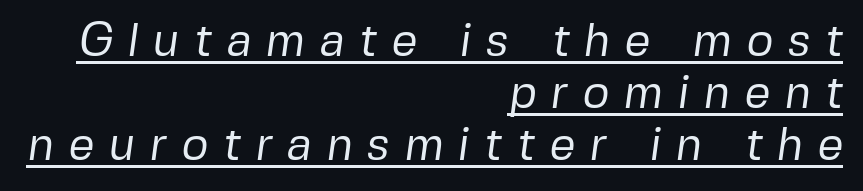
Q: Is the text bold? A: No.
Q: Is the typeface a serif or a sans-serif typeface? A: Sans-serif.
Q: Is the text underlined? A: Yes.
Q: How is the paragraph aligned? A: Right-aligned.
Q: Is the spacing between letters normal or unusually wide? A: Unusually wide.
Q: Is the spacing between lines tight, normal or loose? A: Tight.
Q: Width (condensed, normal, or wide)? A: Normal.
Q: Stroke contrast? A: Low.
Q: x-height? A: Medium.
Q: Monospaced? A: No.
